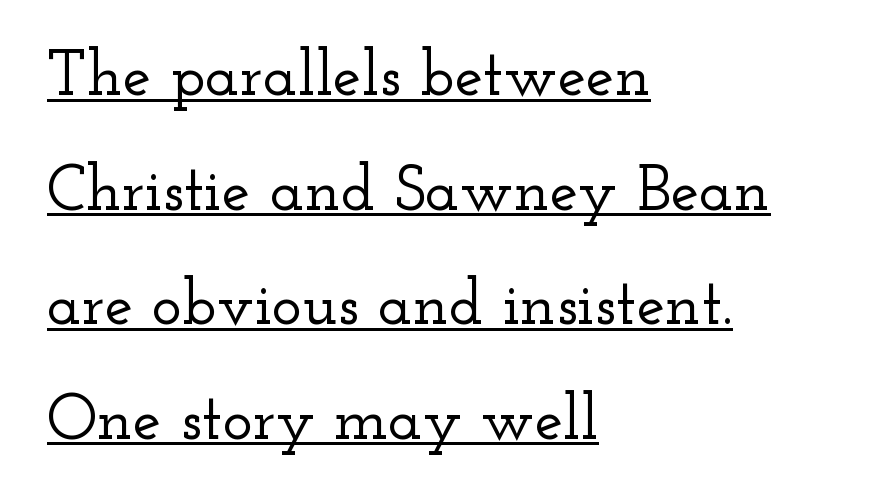
The rendering uses natural spacing where letterforms have individual widths. Regarding serifs, this sample has them. Honestly, the underline is the first thing you notice here. You can tell it's not italic because the verticals are truly vertical. The passage is arranged the way most books set body copy — flush left. Letter spacing: default.
